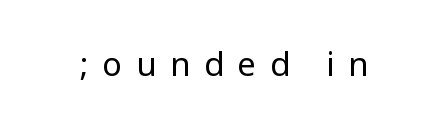
Check where the strokes stop: nothing finishes them off — pure sans. A light-to-regular cut is what we see here. Ascenders rise straight up at ninety degrees. The letters are spread apart with noticeably loose tracking. This rendering features lettering with no underline.
